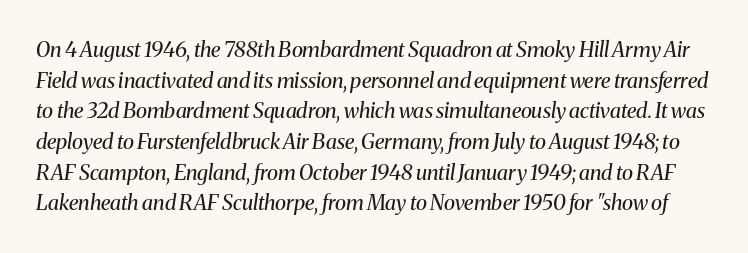
The specimen reads as italic at a glance. The gap between lines stays unmarked. Heft: none added — not bold. Horizontal bands of white between lines are of average thickness.
